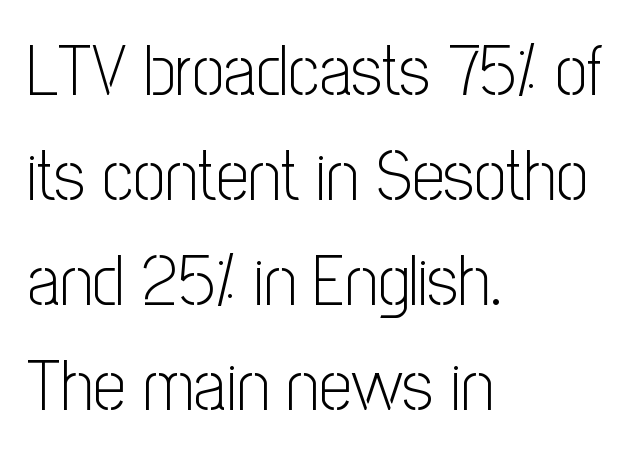
Q: Is the text bold? A: No.
Q: Is the text italic (slanted)? A: No, it is upright.
Q: Is the typeface a serif or a sans-serif typeface? A: Sans-serif.
Q: Is the text underlined? A: No.
Q: How is the paragraph aligned? A: Left-aligned.
Q: Is the spacing between letters normal or unusually wide? A: Normal.
Q: Is the spacing between lines tight, normal or loose? A: Normal.
Q: Width (condensed, normal, or wide)? A: Condensed.
Q: Stroke contrast? A: Low.
Q: x-height? A: Medium.
Q: Monospaced? A: No.
